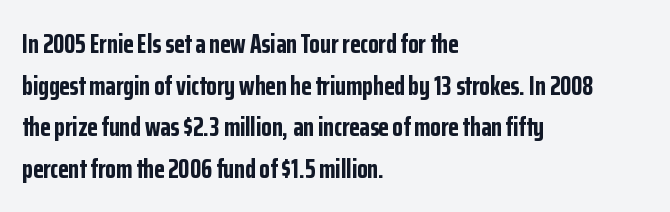
Q: Is the text bold? A: Yes.
Q: Is the text italic (slanted)? A: No, it is upright.
Q: Is the text underlined? A: No.
Q: How is the paragraph aligned? A: Left-aligned.
Q: Is the spacing between letters normal or unusually wide? A: Normal.
Q: Is the spacing between lines tight, normal or loose? A: Normal.
